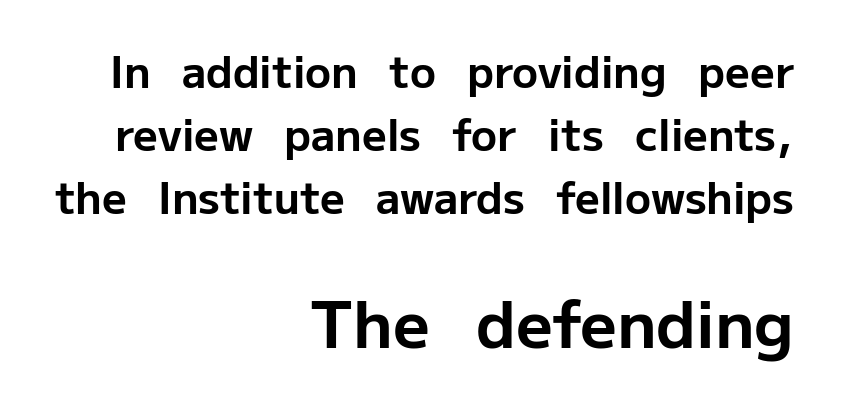
{"serif": "no", "italic": "no", "bold": "yes", "weight": "bold", "width": "normal", "stroke_contrast": "low", "x_height": "medium", "monospaced": "no", "underline": "no", "align": "right", "line_spacing": "normal", "line_spacing_ratio": 1.47, "letter_spacing": "normal", "letter_spacing_em": 0.0, "larger_block": "second", "size_ratio": 1.49, "glyph_px": 64}
